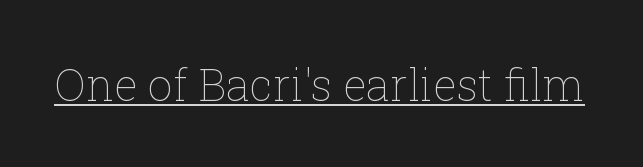
The image shows 44 px thin type, upright; set normal letter spacing, underlined; low stroke contrast and a medium x-height.
